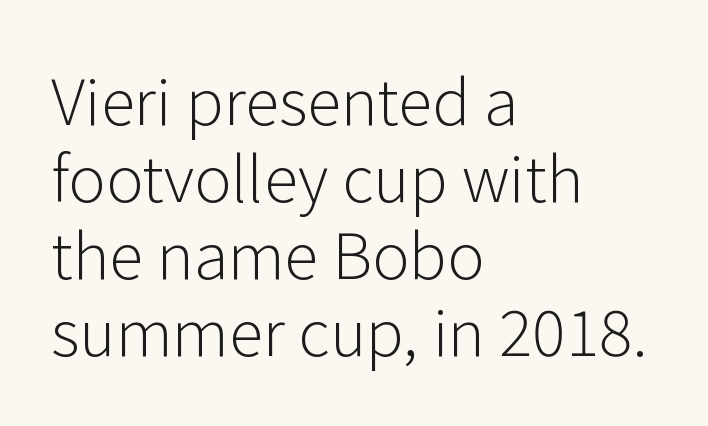
Q: Is the text bold? A: No.
Q: Is the text italic (slanted)? A: No, it is upright.
Q: Is the typeface a serif or a sans-serif typeface? A: Sans-serif.
Q: Is the text underlined? A: No.
Q: How is the paragraph aligned? A: Left-aligned.
Q: Is the spacing between letters normal or unusually wide? A: Normal.
Q: Width (condensed, normal, or wide)? A: Normal.
Q: Stroke contrast? A: Low.
Q: x-height? A: Medium.
Q: Monospaced? A: No.
